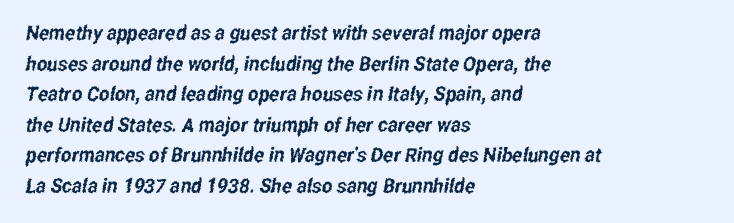
{"underline": "no", "align": "left", "line_spacing": "normal", "line_spacing_ratio": 1.53, "letter_spacing": "normal", "letter_spacing_em": 0.0, "glyph_px": 20}
